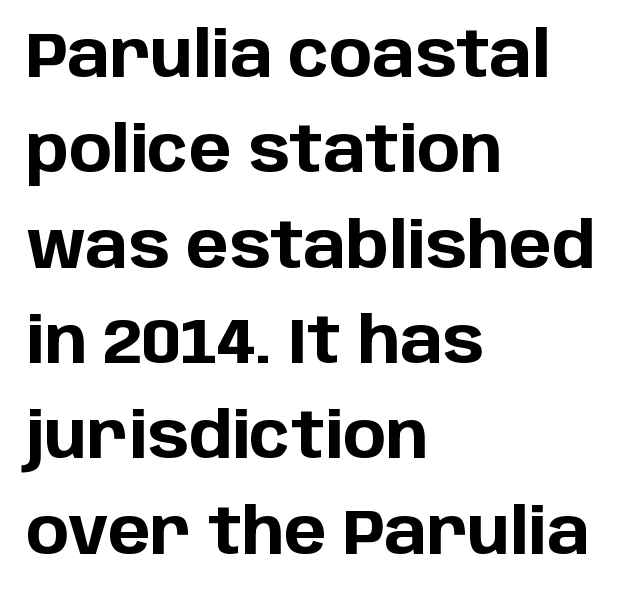
Q: Is the text bold? A: Yes.
Q: Is the text italic (slanted)? A: No, it is upright.
Q: Is the typeface a serif or a sans-serif typeface? A: Sans-serif.
Q: Is the text underlined? A: No.
Q: How is the paragraph aligned? A: Left-aligned.
Q: Is the spacing between letters normal or unusually wide? A: Normal.
Q: Is the spacing between lines tight, normal or loose? A: Normal.
Q: Width (condensed, normal, or wide)? A: Normal.
Q: Stroke contrast? A: Low.
Q: x-height? A: Large.
Q: Monospaced? A: No.
